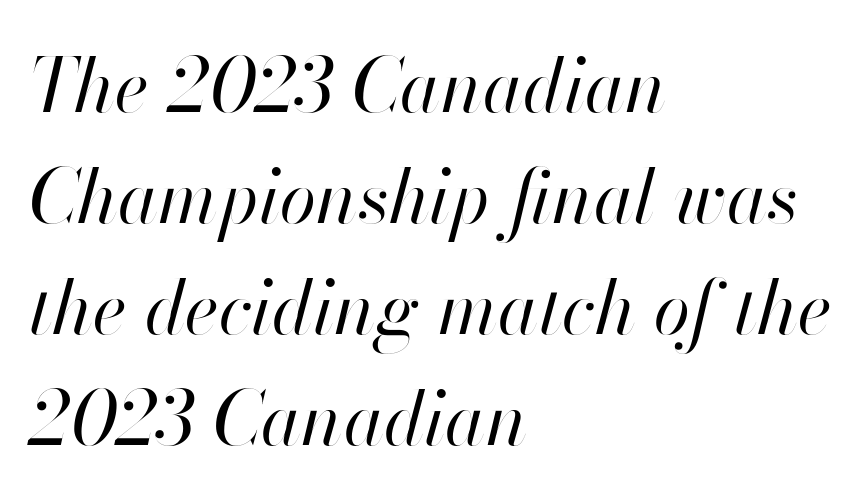
{"italic": "yes", "lean": "right", "slant_degrees": 13, "bold": "no", "weight": "regular", "width": "normal", "stroke_contrast": "high", "x_height": "small", "monospaced": "no", "underline": "no", "align": "left", "line_spacing": "normal", "line_spacing_ratio": 1.5, "letter_spacing": "normal", "letter_spacing_em": 0.0, "glyph_px": 74}
